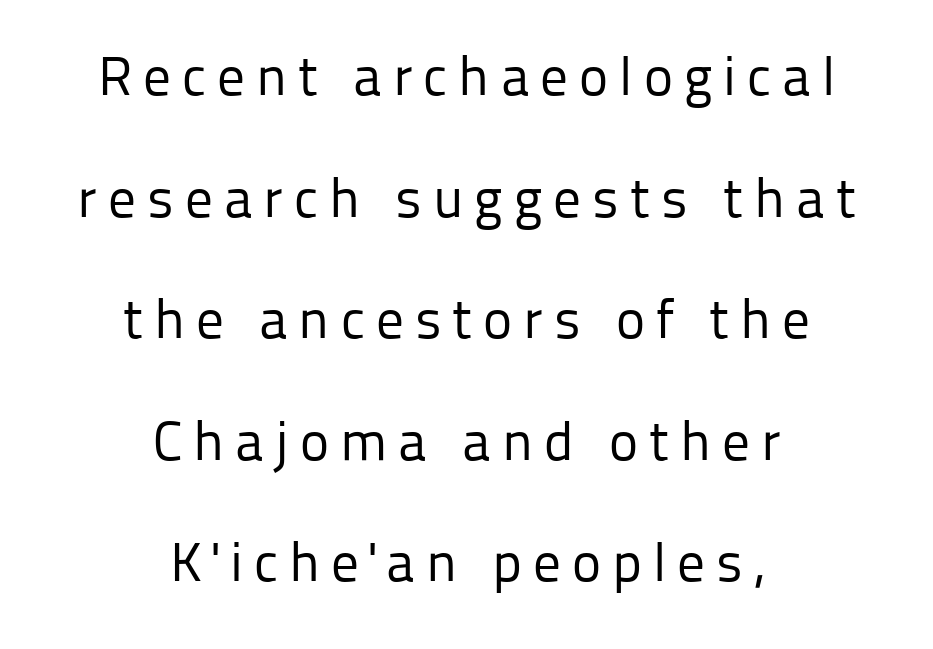
The image shows 55 px regular-weight sans-serif type, upright; set centered, loose line spacing (2.21x), unusually wide letter spacing (+0.2 em), not underlined; low stroke contrast and a medium x-height.
